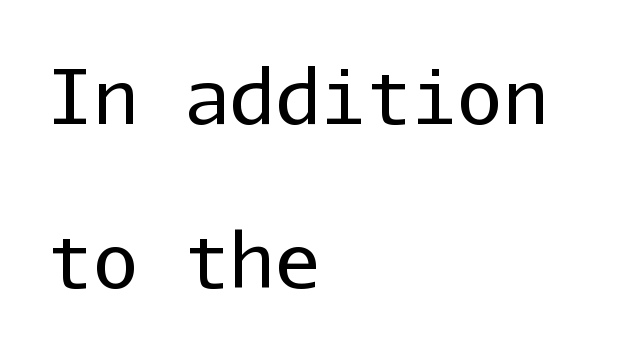
Q: Is the text bold? A: No.
Q: Is the text italic (slanted)? A: No, it is upright.
Q: Is the typeface a serif or a sans-serif typeface? A: Sans-serif.
Q: Is the text underlined? A: No.
Q: How is the paragraph aligned? A: Left-aligned.
Q: Is the spacing between letters normal or unusually wide? A: Normal.
Q: Is the spacing between lines tight, normal or loose? A: Loose.
Q: Width (condensed, normal, or wide)? A: Normal.
Q: Stroke contrast? A: Low.
Q: x-height? A: Medium.
Q: Monospaced? A: Yes.
